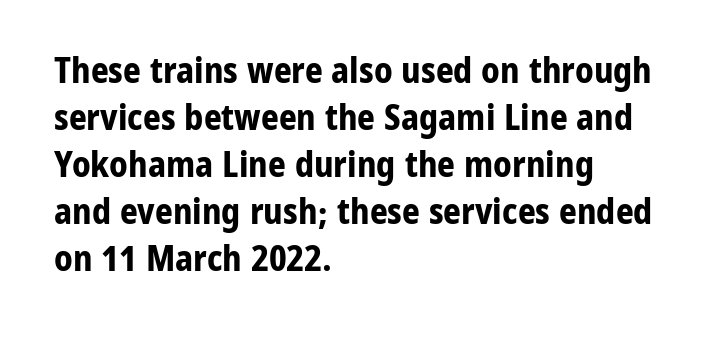
Q: Is the text bold? A: Yes.
Q: Is the text italic (slanted)? A: No, it is upright.
Q: Is the typeface a serif or a sans-serif typeface? A: Sans-serif.
Q: Is the text underlined? A: No.
Q: How is the paragraph aligned? A: Left-aligned.
Q: Is the spacing between letters normal or unusually wide? A: Normal.
Q: Is the spacing between lines tight, normal or loose? A: Normal.
Q: Width (condensed, normal, or wide)? A: Normal.
Q: Stroke contrast? A: Low.
Q: x-height? A: Medium.
Q: Monospaced? A: No.
